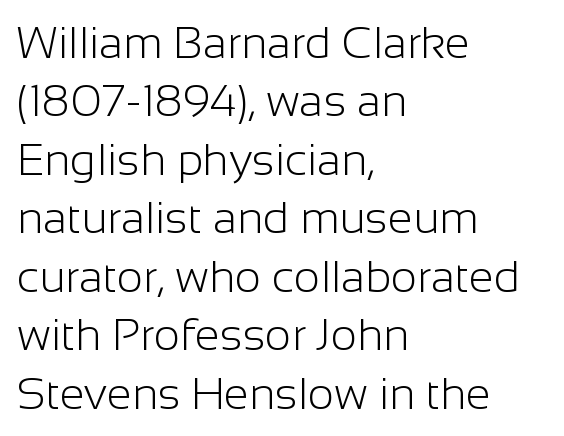
{"serif": "no", "italic": "no", "bold": "no", "weight": "light", "width": "normal", "stroke_contrast": "low", "x_height": "medium", "monospaced": "no", "underline": "no", "align": "left", "line_spacing": "normal", "line_spacing_ratio": 1.3, "letter_spacing": "normal", "letter_spacing_em": 0.0, "glyph_px": 45}
